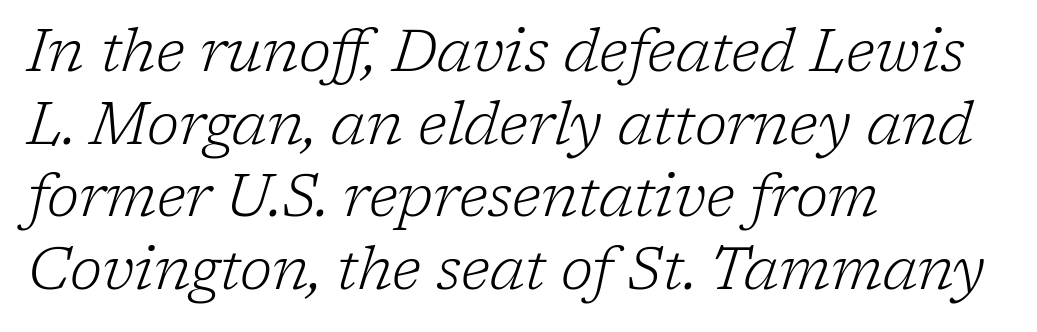
Q: Is the text bold? A: No.
Q: Is the text italic (slanted)? A: Yes, it leans right by about 17 degrees.
Q: Is the typeface a serif or a sans-serif typeface? A: Serif.
Q: Is the text underlined? A: No.
Q: How is the paragraph aligned? A: Left-aligned.
Q: Is the spacing between letters normal or unusually wide? A: Normal.
Q: Width (condensed, normal, or wide)? A: Normal.
Q: Stroke contrast? A: Low.
Q: x-height? A: Medium.
Q: Monospaced? A: No.
